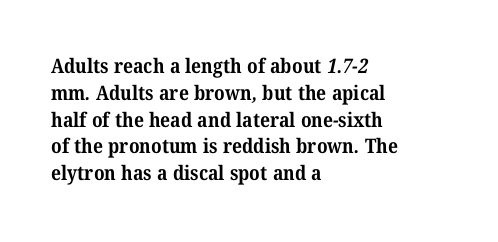
{"bold": "yes", "underline": "no", "align": "left", "line_spacing": "normal", "line_spacing_ratio": 1.34, "letter_spacing": "normal", "letter_spacing_em": 0.0, "glyph_px": 20}
